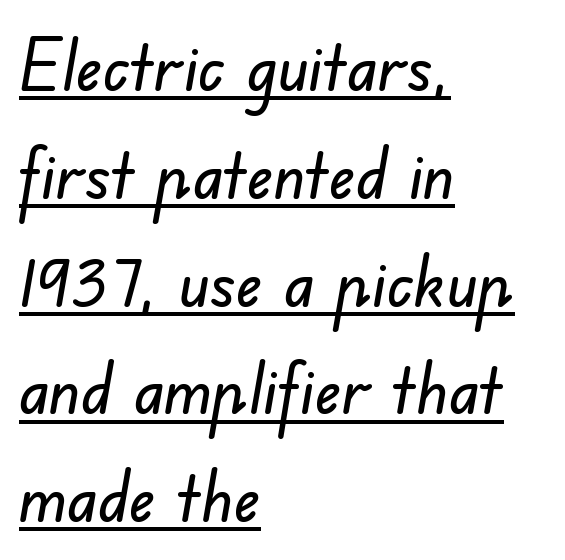
The image shows 70 px sans-serif type; set left-aligned, normal line spacing (1.54x), normal letter spacing, underlined; low stroke contrast and a small x-height.
